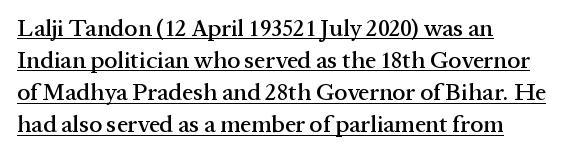
Whoever set this chose a conventional vertical rhythm. Caption: standard tracking, unaltered. Beneath each row of characters lies a ruled line. Nope, not italic — everything's standing straight.
